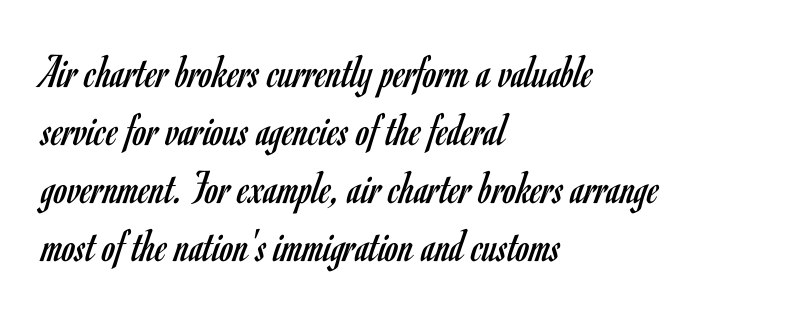
Think of a printed novel: that variable character pitch is what you see here. These glyphs show unthickened strokes, regular width or finer. The type family on display is of the sans-serif kind. Is the letter spacing exaggerated? No — it looks like the ordinary default. The glyphs are unaccompanied by any horizontal stroke below them.
